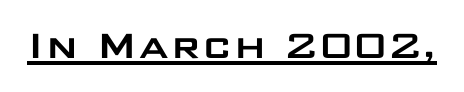
{"serif": "no", "italic": "no", "width": "wide", "stroke_contrast": "low", "x_height": "large", "monospaced": "no", "underline": "yes", "letter_spacing": "normal", "letter_spacing_em": 0.0, "glyph_px": 45}
